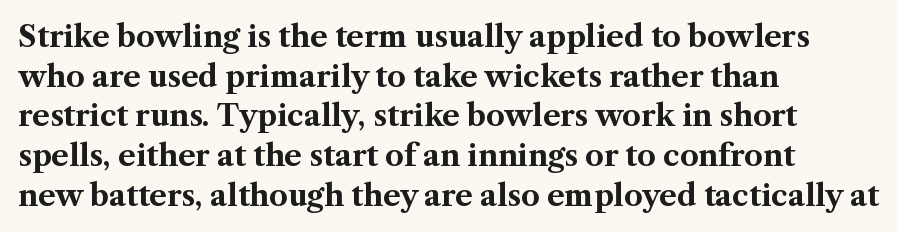
{"serif": "yes", "italic": "no", "bold": "yes", "weight": "bold", "width": "normal", "stroke_contrast": "medium", "x_height": "medium", "monospaced": "no", "underline": "no", "align": "left", "line_spacing": "normal", "line_spacing_ratio": 1.37, "letter_spacing": "normal", "letter_spacing_em": 0.0, "glyph_px": 29}
